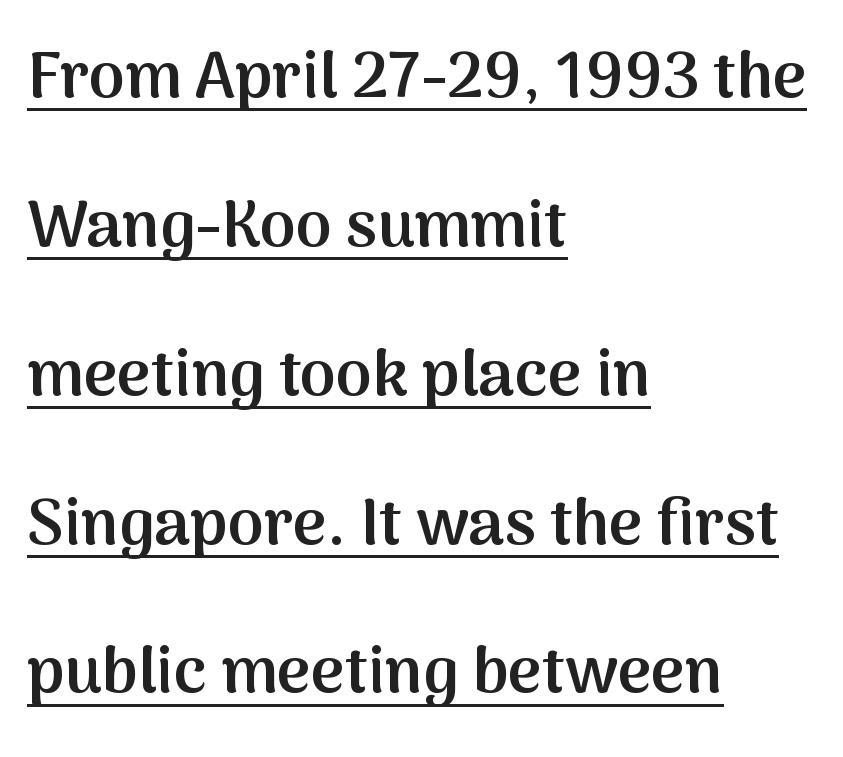
The image shows 65 px semibold sans-serif type, upright; set left-aligned, loose line spacing (2.29x), normal letter spacing, underlined; medium stroke contrast and a medium x-height.
